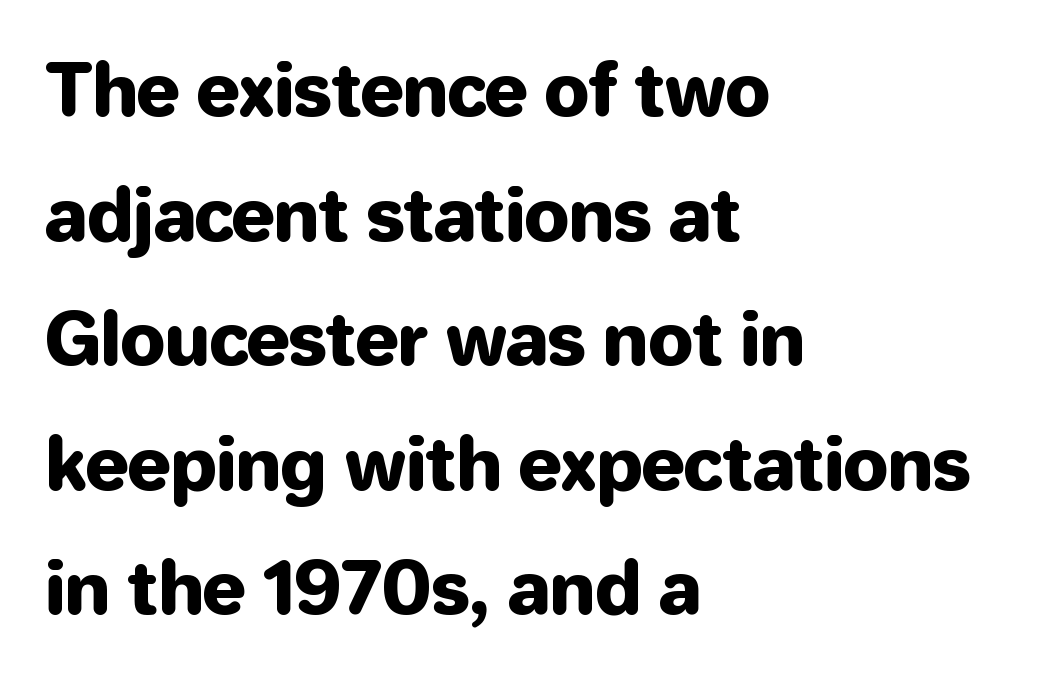
{"serif": "no", "italic": "no", "width": "normal", "stroke_contrast": "low", "x_height": "medium", "monospaced": "no", "underline": "no", "align": "left", "line_spacing_ratio": 1.73, "letter_spacing": "normal", "letter_spacing_em": 0.0, "glyph_px": 72}
